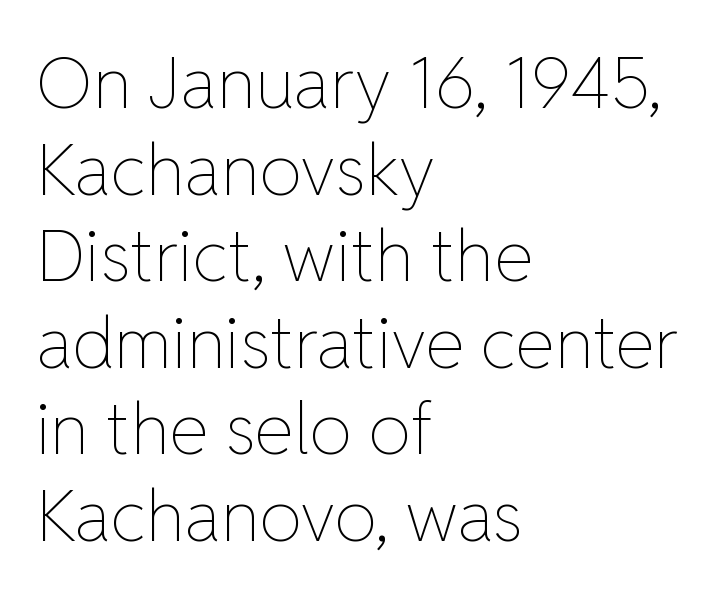
The image shows 71 px thin type, upright; set left-aligned, line spacing 1.22x, normal letter spacing, not underlined; low stroke contrast and a medium x-height.
